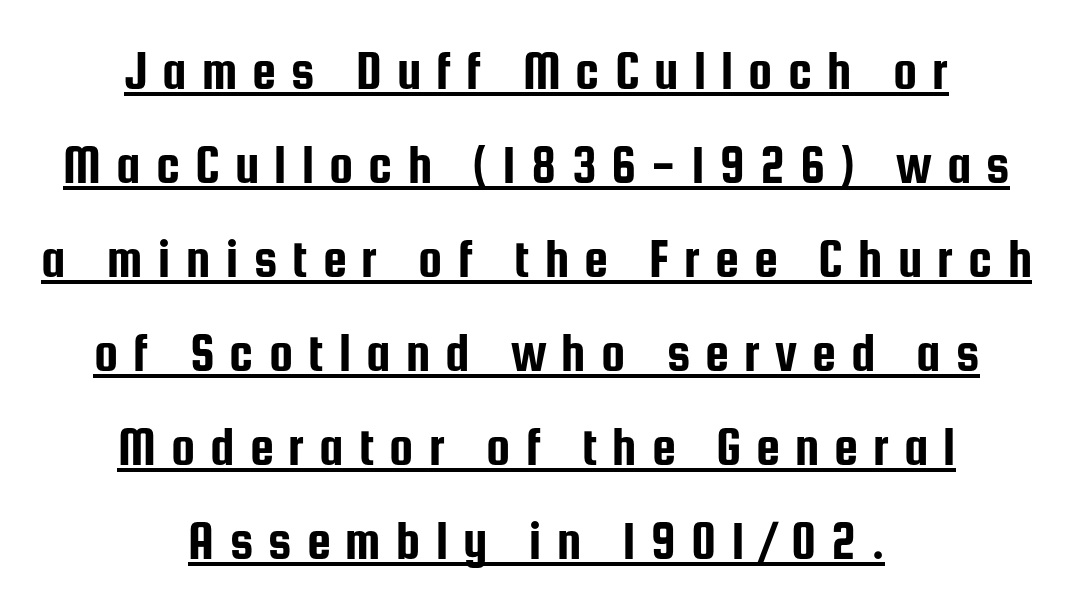
{"serif": "no", "italic": "no", "width": "condensed", "stroke_contrast": "low", "x_height": "medium", "monospaced": "no", "underline": "yes", "align": "center", "line_spacing_ratio": 1.74, "letter_spacing": "wide", "letter_spacing_em": 0.28, "glyph_px": 54}
